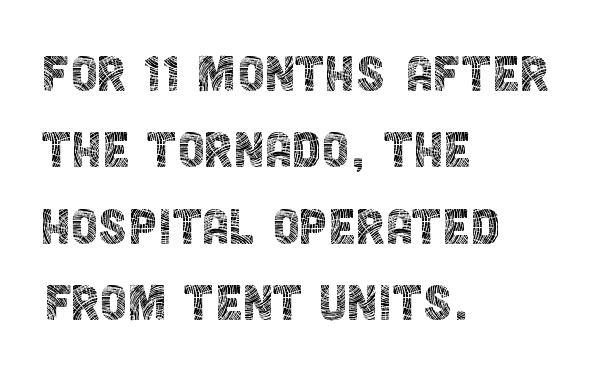
{"serif": "no", "italic": "no", "bold": "no", "weight": "thin", "width": "condensed", "x_height": "large", "monospaced": "no", "underline": "no", "align": "left", "line_spacing_ratio": 1.23, "letter_spacing": "normal", "letter_spacing_em": 0.0, "glyph_px": 62}
